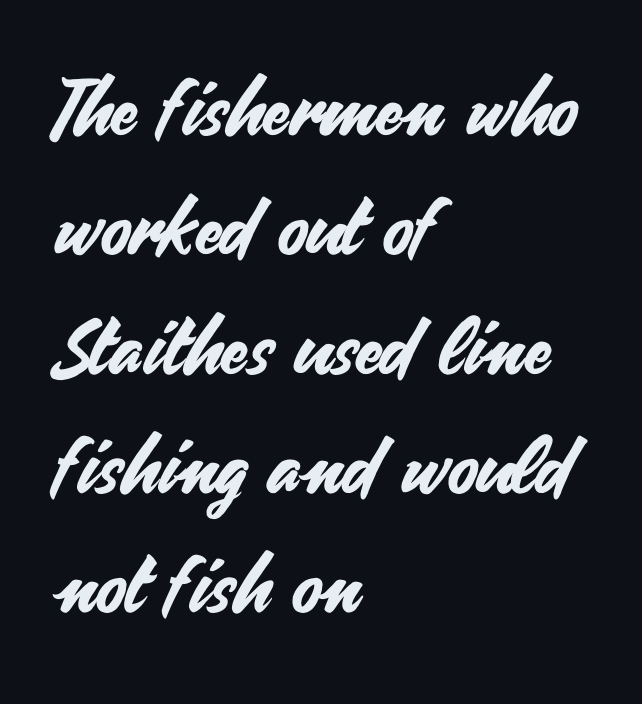
The letters advance in unequal steps, a hallmark of proportional type. Plain, unruled lines of type. Classification — sans serif. Tracking here is standard; glyphs follow each other at the usual distance.
